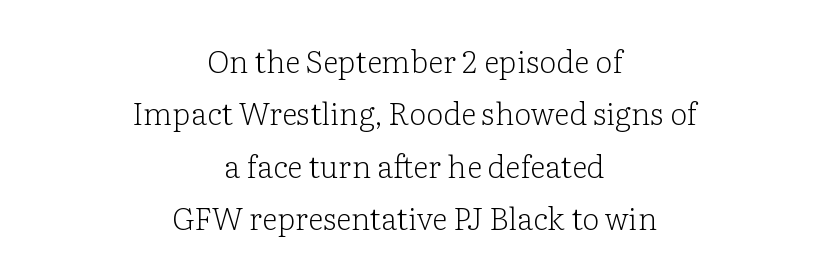
{"serif": "yes", "italic": "no", "bold": "no", "weight": "light", "width": "normal", "stroke_contrast": "low", "x_height": "medium", "monospaced": "no", "underline": "no", "align": "center", "line_spacing": "normal", "line_spacing_ratio": 1.69, "letter_spacing": "normal", "letter_spacing_em": 0.0, "glyph_px": 31}
